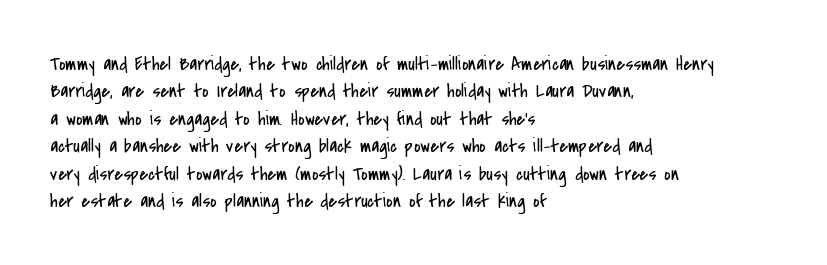
Q: Is the text bold? A: No.
Q: Is the text italic (slanted)? A: No, it is upright.
Q: Is the text underlined? A: No.
Q: How is the paragraph aligned? A: Left-aligned.
Q: Is the spacing between letters normal or unusually wide? A: Normal.
Q: Is the spacing between lines tight, normal or loose? A: Normal.
